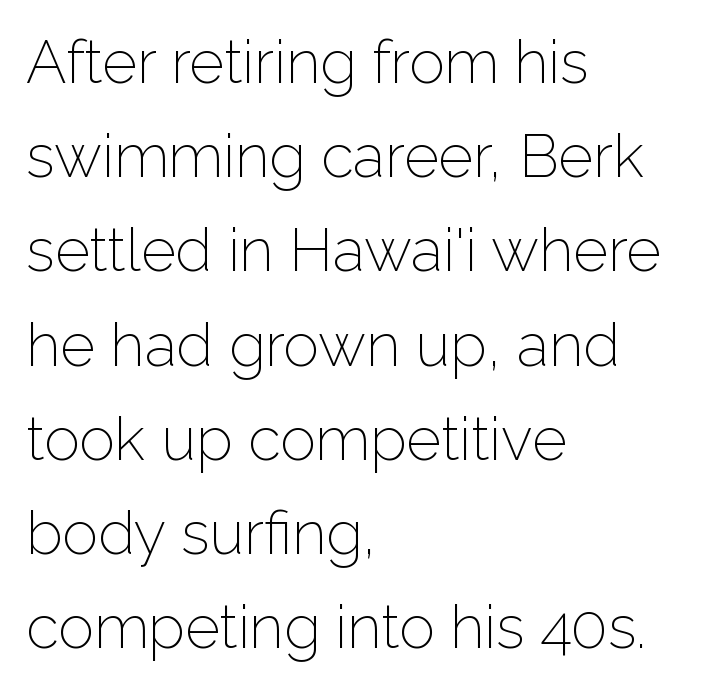
Q: Is the text bold? A: No.
Q: Is the text italic (slanted)? A: No, it is upright.
Q: Is the typeface a serif or a sans-serif typeface? A: Sans-serif.
Q: Is the text underlined? A: No.
Q: How is the paragraph aligned? A: Left-aligned.
Q: Is the spacing between letters normal or unusually wide? A: Normal.
Q: Is the spacing between lines tight, normal or loose? A: Normal.
Q: Width (condensed, normal, or wide)? A: Normal.
Q: Stroke contrast? A: Low.
Q: x-height? A: Medium.
Q: Monospaced? A: No.
